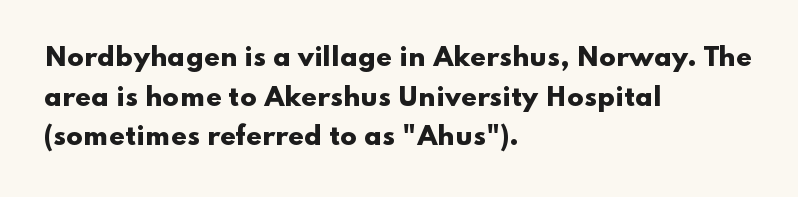
The words here are not underlined. Glyph-to-glyph distance matches everyday printed text. The rows are spaced the way most documents space them. The lettering holds an erect, upright posture throughout. Heavy-handed strokes throughout: this text is bold. Which margin do the lines hug? The left one — the right edge is uneven.
